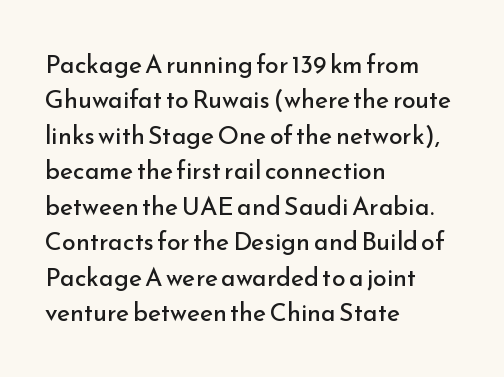
The image shows 25 px text type, upright; set left-aligned, normal line spacing (1.42x), normal letter spacing, not underlined.
